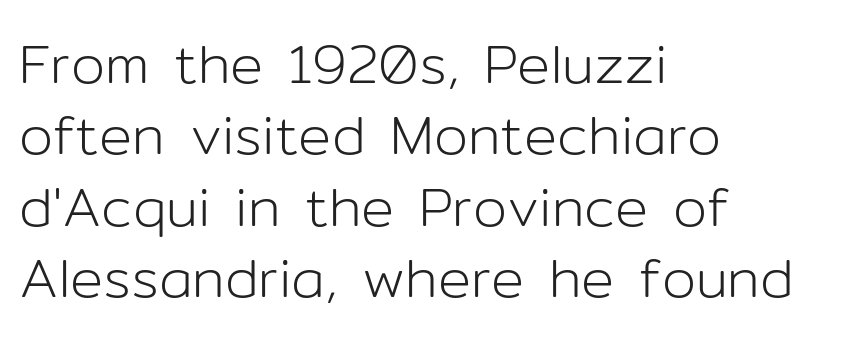
Q: Is the text bold? A: No.
Q: Is the text italic (slanted)? A: No, it is upright.
Q: Is the typeface a serif or a sans-serif typeface? A: Sans-serif.
Q: Is the text underlined? A: No.
Q: How is the paragraph aligned? A: Left-aligned.
Q: Is the spacing between letters normal or unusually wide? A: Normal.
Q: Is the spacing between lines tight, normal or loose? A: Normal.
Q: Width (condensed, normal, or wide)? A: Normal.
Q: Stroke contrast? A: Low.
Q: x-height? A: Medium.
Q: Monospaced? A: No.
